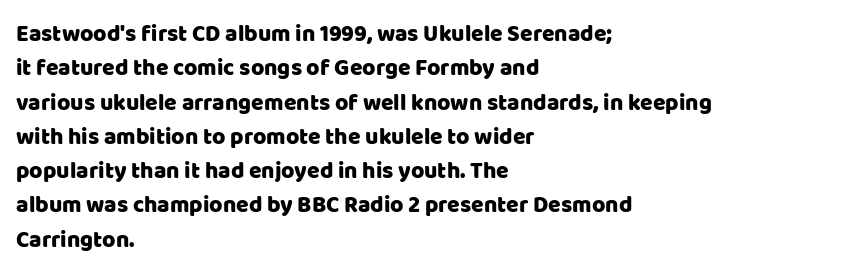
{"italic": "no", "underline": "no", "align": "left", "line_spacing": "normal", "line_spacing_ratio": 1.49, "letter_spacing": "normal", "letter_spacing_em": 0.0, "glyph_px": 23}
